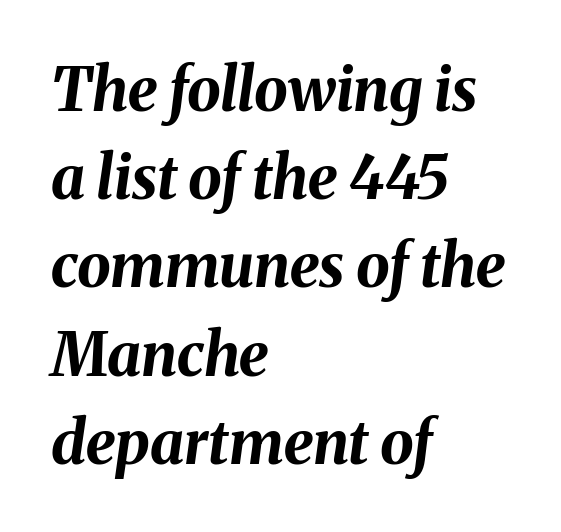
{"italic": "yes", "lean": "right", "slant_degrees": 8, "bold": "yes", "weight": "bold", "width": "normal", "stroke_contrast": "medium", "x_height": "medium", "monospaced": "no", "underline": "no", "align": "left", "line_spacing": "normal", "line_spacing_ratio": 1.47, "letter_spacing": "normal", "letter_spacing_em": 0.0, "glyph_px": 60}
